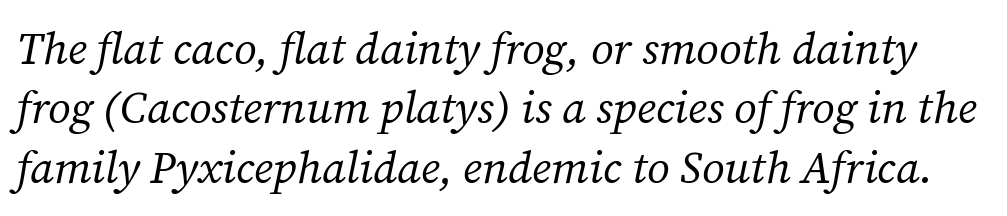
{"serif": "yes", "italic": "yes", "lean": "right", "slant_degrees": 12, "bold": "no", "weight": "regular", "width": "normal", "stroke_contrast": "medium", "x_height": "medium", "monospaced": "no", "underline": "no", "line_spacing": "normal", "line_spacing_ratio": 1.32, "letter_spacing": "normal", "letter_spacing_em": 0.0, "glyph_px": 45}
